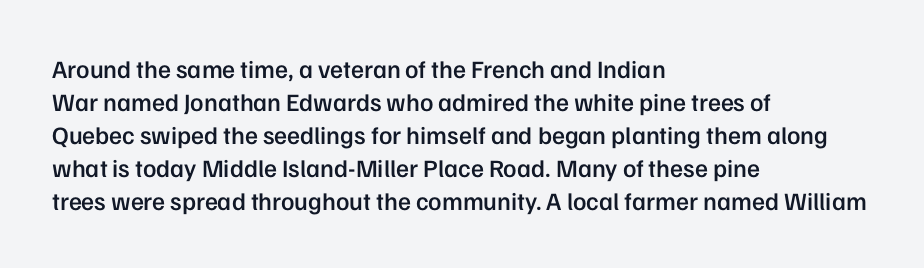
Is the letter spacing exaggerated? No — it looks like the ordinary default. The text block is weighted toward the left margin, trailing off unevenly rightward. Anything drawn beneath the words? Only blank space. The passage shown stacks its lines at a standard gap.
